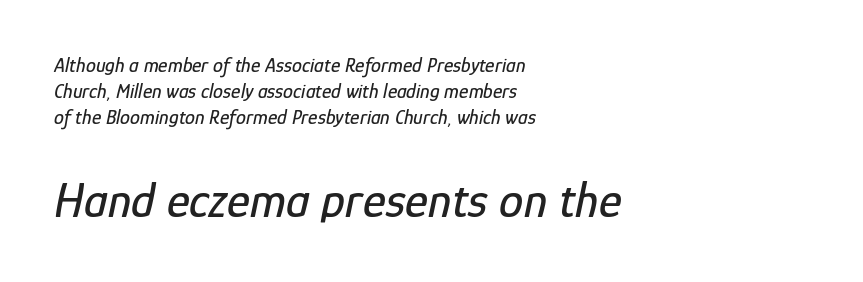
{"italic": "yes", "lean": "right", "slant_degrees": 12, "width": "condensed", "stroke_contrast": "low", "x_height": "medium", "monospaced": "no", "underline": "no", "align": "left", "line_spacing": "normal", "line_spacing_ratio": 1.31, "letter_spacing": "normal", "letter_spacing_em": 0.0, "larger_block": "second", "size_ratio": 2.45, "glyph_px": 49}
